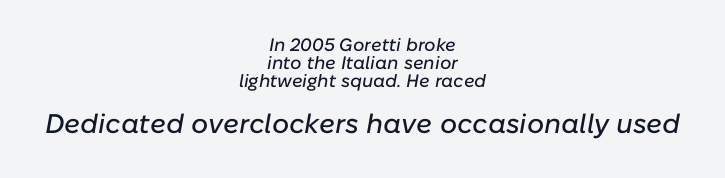
{"italic": "yes", "lean": "right", "slant_degrees": 10, "underline": "no", "align": "center", "line_spacing": "tight", "line_spacing_ratio": 0.99, "letter_spacing": "normal", "letter_spacing_em": 0.0, "larger_block": "second", "size_ratio": 1.5, "glyph_px": 27}
